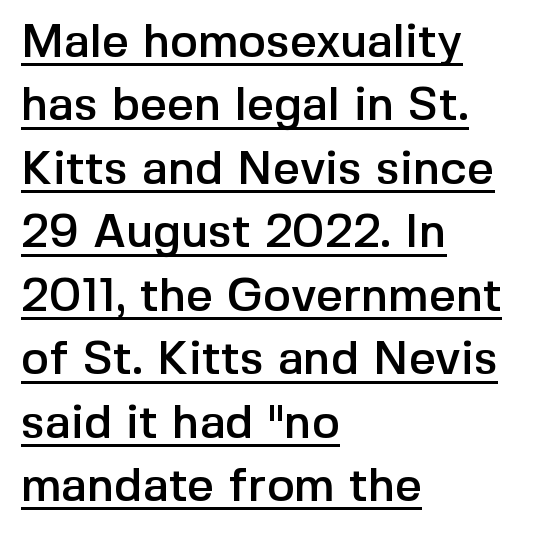
The image shows 47 px sans-serif type, upright; set left-aligned, normal line spacing (1.35x), normal letter spacing, underlined; a medium x-height.
